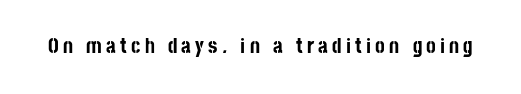
Posture: straight, roman, zero tilt. This is heavy type, rendered in bold. Bare-footed words on every line. The gaps between neighbouring characters are conspicuously large.
